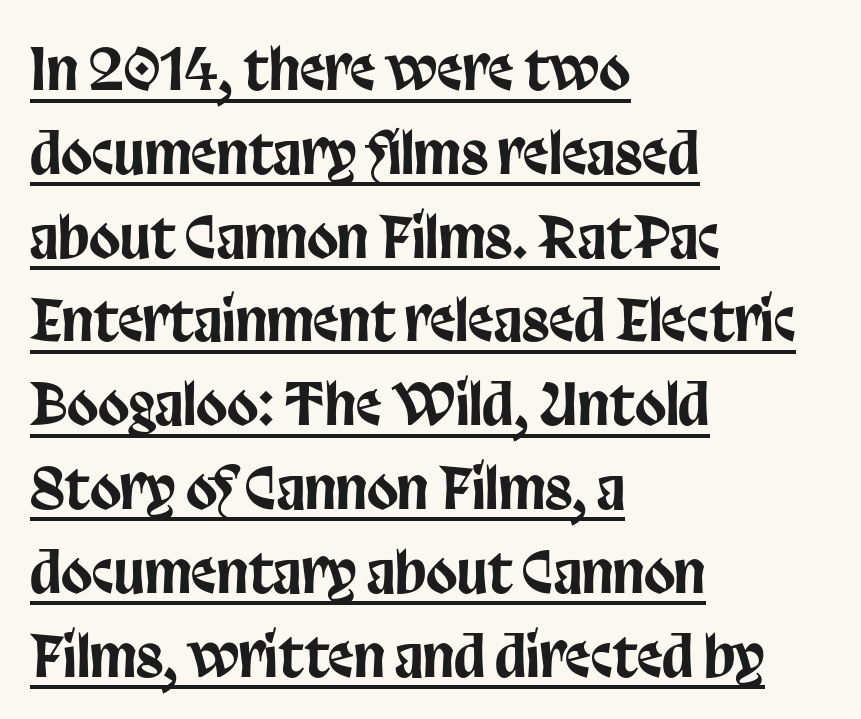
The image shows 57 px condensed sans-serif type, upright; set left-aligned, normal line spacing (1.47x), normal letter spacing, underlined; low stroke contrast and a large x-height.
